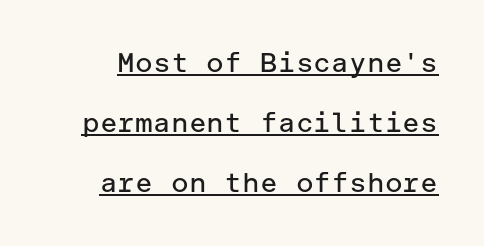
{"italic": "no", "bold": "no", "underline": "yes", "line_spacing": "loose", "line_spacing_ratio": 2.23, "letter_spacing": "normal", "letter_spacing_em": 0.0, "glyph_px": 27}
